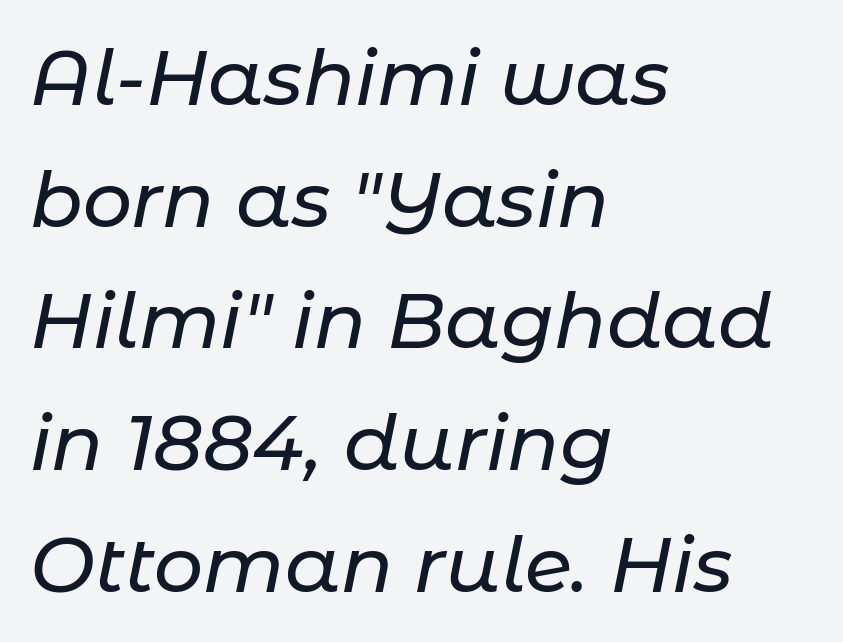
Q: Is the text italic (slanted)? A: Yes, it leans right by about 11 degrees.
Q: Is the text underlined? A: No.
Q: How is the paragraph aligned? A: Left-aligned.
Q: Is the spacing between letters normal or unusually wide? A: Normal.
Q: Is the spacing between lines tight, normal or loose? A: Normal.
Q: Width (condensed, normal, or wide)? A: Normal.
Q: Stroke contrast? A: Low.
Q: x-height? A: Medium.
Q: Monospaced? A: No.
